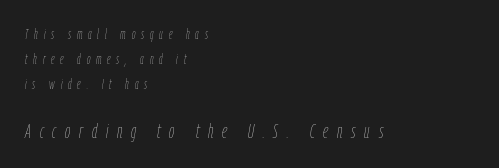
Q: Is the text bold? A: No.
Q: Is the text italic (slanted)? A: Yes, it leans right by about 9 degrees.
Q: Is the text underlined? A: No.
Q: How is the paragraph aligned? A: Left-aligned.
Q: Is the spacing between letters normal or unusually wide? A: Unusually wide.
Q: Which block of text is set in a larger size, the first (top) or the second (bottom)? A: The second (bottom) one.
